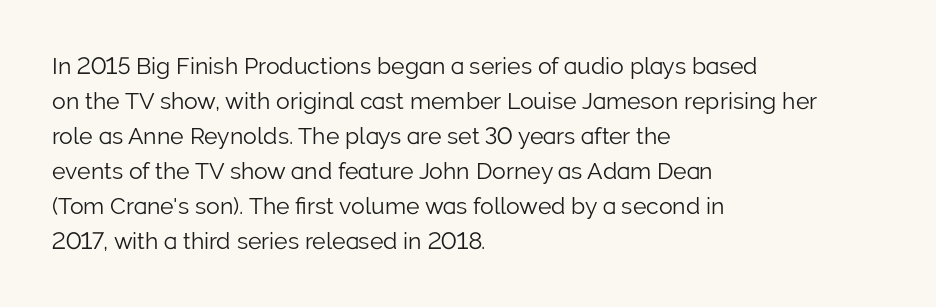
The image shows 23 px text type, upright; set left-aligned, normal line spacing (1.52x), normal letter spacing, not underlined.
